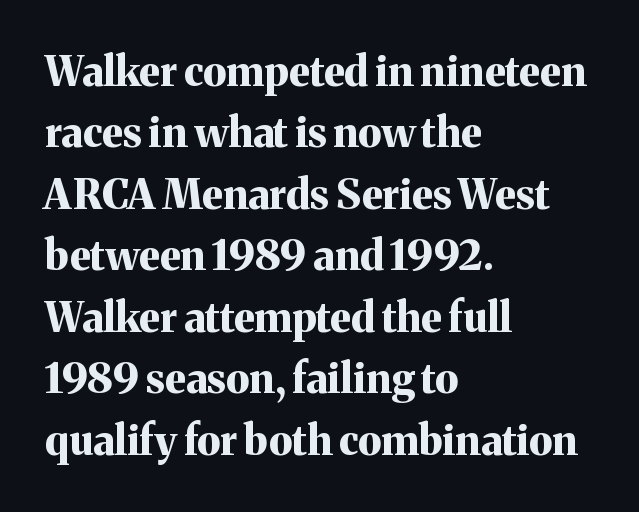
{"serif": "yes", "italic": "no", "bold": "yes", "weight": "bold", "width": "normal", "stroke_contrast": "medium", "x_height": "medium", "monospaced": "no", "underline": "no", "align": "left", "line_spacing": "normal", "line_spacing_ratio": 1.5, "letter_spacing": "normal", "letter_spacing_em": 0.0, "glyph_px": 41}
